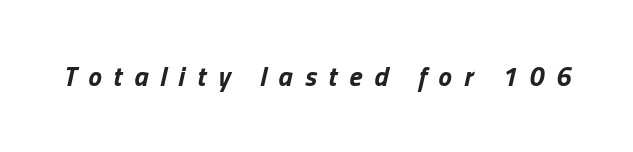
Q: Is the text bold? A: Yes.
Q: Is the text italic (slanted)? A: Yes, it leans right by about 13 degrees.
Q: Is the text underlined? A: No.
Q: Is the spacing between letters normal or unusually wide? A: Unusually wide.
